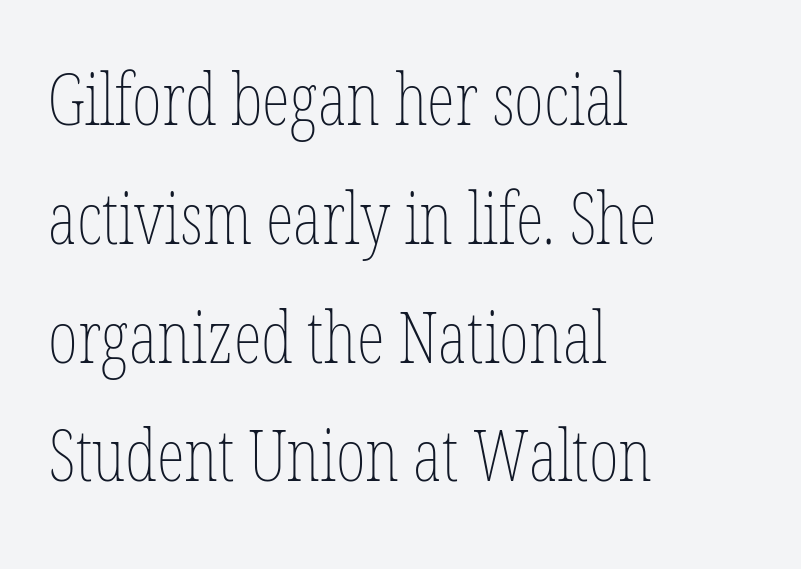
Here the glyphs are tracked normally, forming tight word shapes. Posture: vertical. The paragraph shown leans on its left margin. The passage shown is typed in a proportional face where columns would drift.
